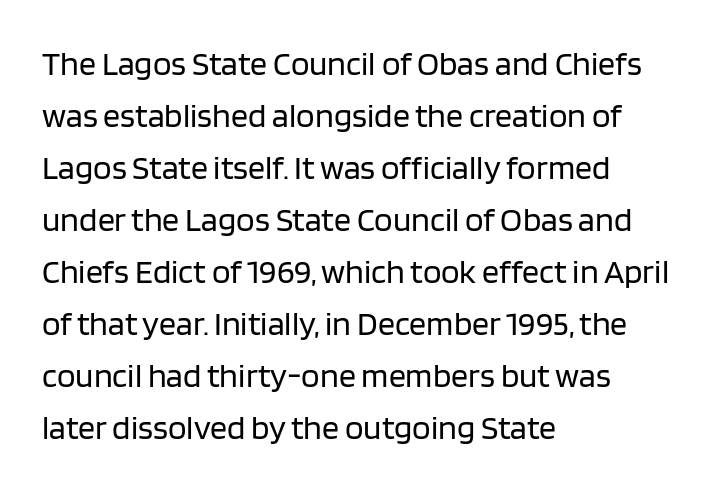
The image shows 34 px regular-weight sans-serif type, upright; set left-aligned, normal line spacing (1.53x), normal letter spacing, not underlined; low stroke contrast and a large x-height.
